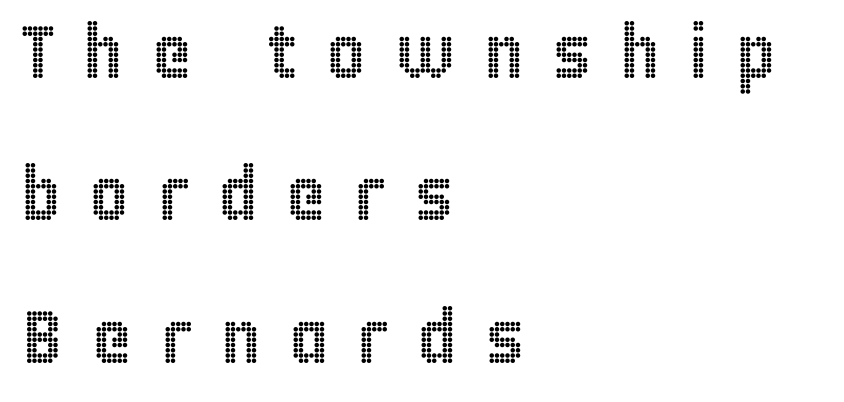
{"italic": "no", "width": "condensed", "x_height": "large", "monospaced": "no", "underline": "no", "align": "left", "line_spacing": "loose", "line_spacing_ratio": 1.9, "letter_spacing": "wide", "letter_spacing_em": 0.38, "glyph_px": 75}
